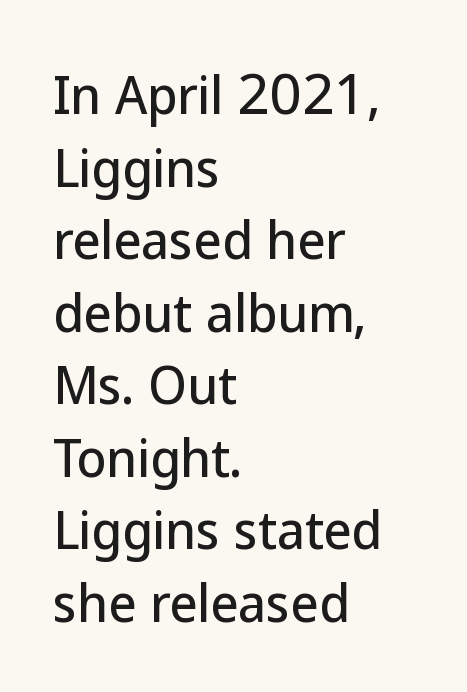
The image shows 49 px sans-serif type, upright; set left-aligned, normal line spacing (1.48x), normal letter spacing, not underlined; low stroke contrast and a medium x-height.
